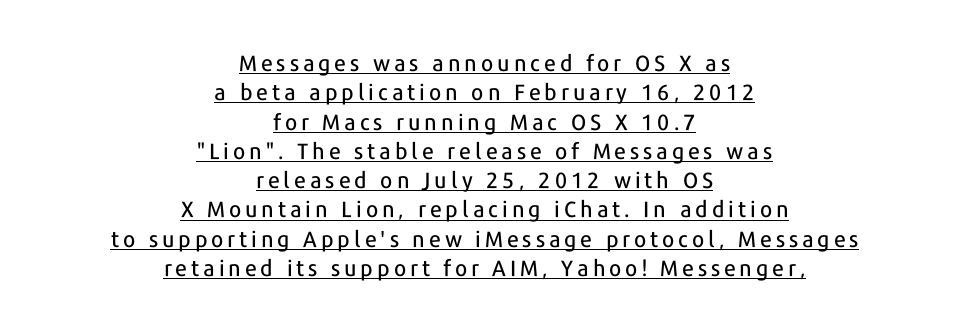
Casual observation: everything's sitting right in the middle. Every character sits straight up, as roman type does. What's the leading like? Ordinary, nothing unusual. A continuous stroke trails under the words, as in a hyperlink.
